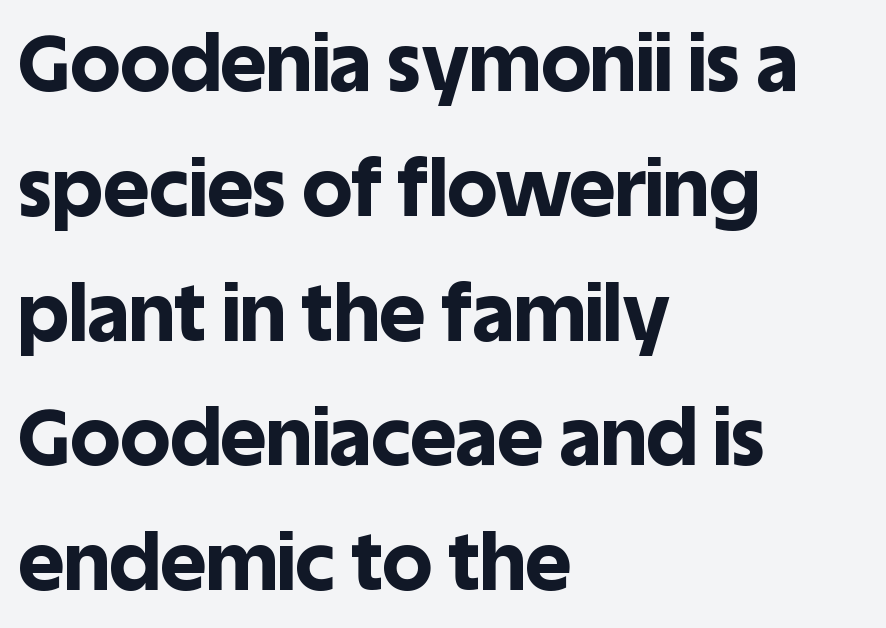
{"serif": "no", "italic": "no", "bold": "yes", "weight": "bold", "width": "normal", "x_height": "large", "monospaced": "no", "underline": "no", "align": "left", "line_spacing": "normal", "line_spacing_ratio": 1.58, "letter_spacing": "normal", "letter_spacing_em": 0.0, "glyph_px": 79}
